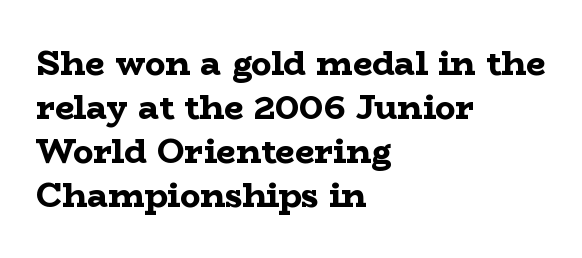
If you measured baseline to baseline, you'd find a middling distance. The passage shown is emphatically bold. Character widths vary here, with narrow letters taking less room than wide ones. Left-aligned paragraph, ragged on the right.
